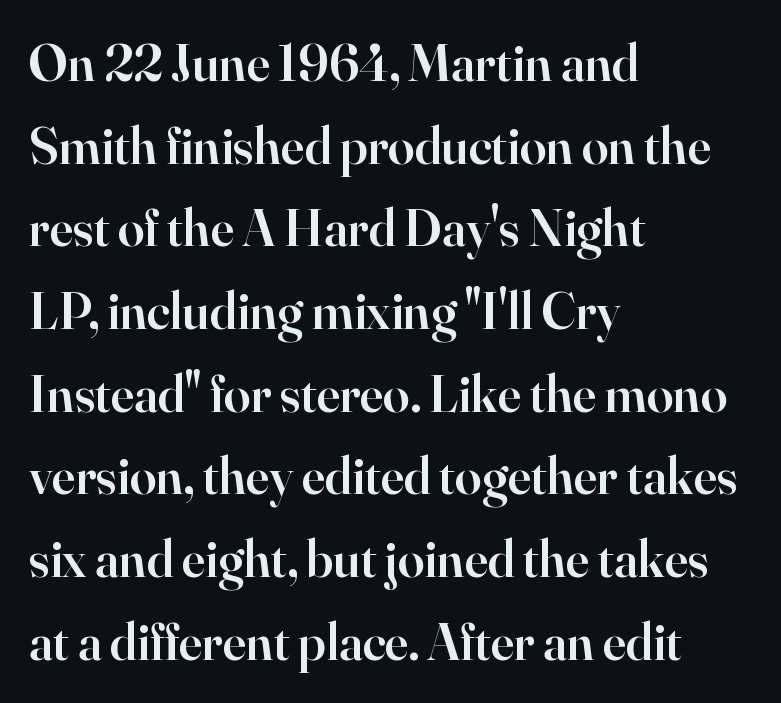
Q: Is the text bold? A: Semi-bold.
Q: Is the text italic (slanted)? A: No, it is upright.
Q: Is the typeface a serif or a sans-serif typeface? A: Serif.
Q: Is the text underlined? A: No.
Q: How is the paragraph aligned? A: Left-aligned.
Q: Is the spacing between letters normal or unusually wide? A: Normal.
Q: Is the spacing between lines tight, normal or loose? A: Normal.
Q: Width (condensed, normal, or wide)? A: Normal.
Q: Stroke contrast? A: High.
Q: x-height? A: Small.
Q: Monospaced? A: No.
